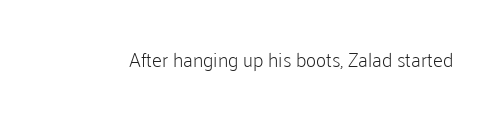
The image shows 20 px text type, upright; set normal letter spacing, not underlined.
